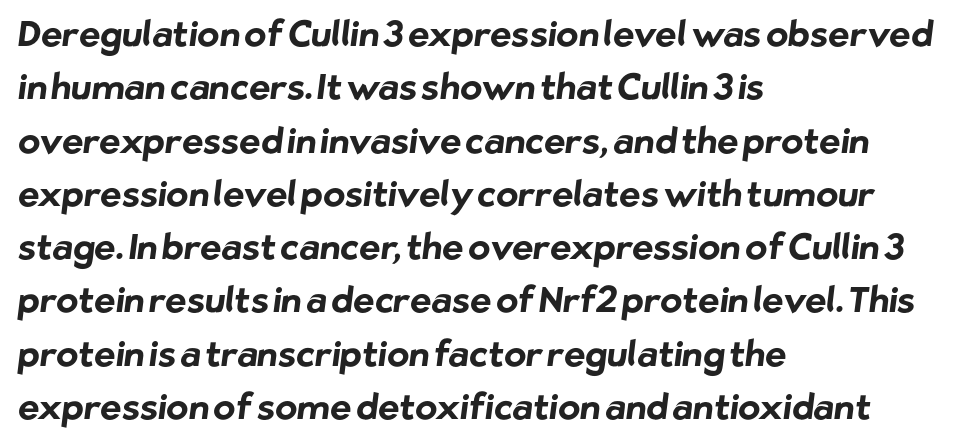
No extra tracking has been applied to these lines. The lines are quadded left. Students, observe: this is what conventionally led text looks like. No feet cap the strokes, marking this as sans-serif type.
